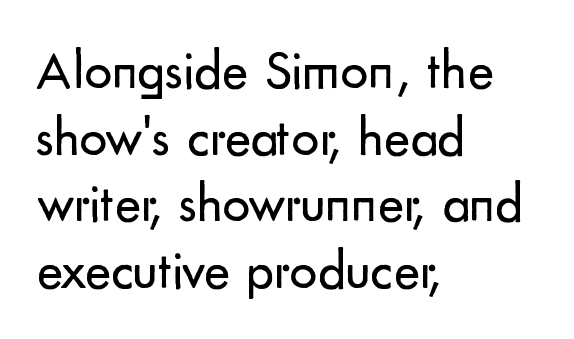
The rendering uses natural spacing where letterforms have individual widths. This is the regular roman posture of the typeface. The area under the type is left untouched. Nope, no serifs anywhere on these letters. Weight: in the light-to-regular range. The horizontal fit of the characters is conventional and even.
